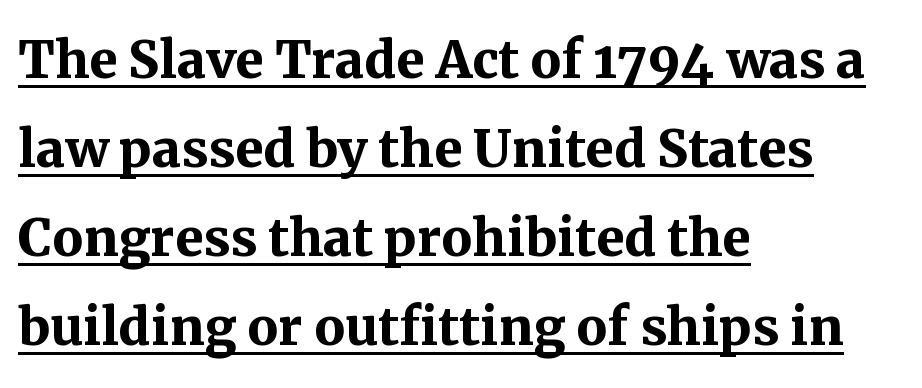
The image shows 69 px semibold serif type, upright; set left-aligned, normal line spacing (1.29x), normal letter spacing, underlined; medium stroke contrast and a medium x-height.
